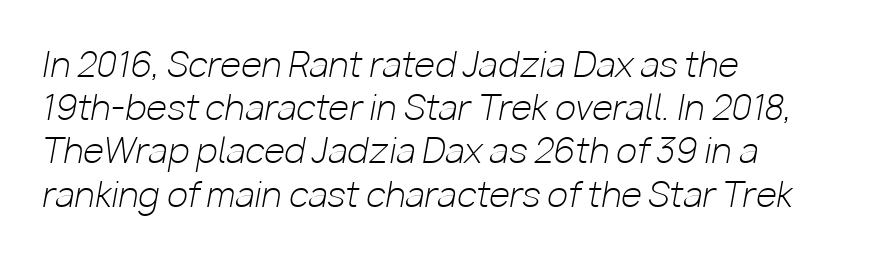
{"italic": "yes", "lean": "right", "slant_degrees": 10, "bold": "no", "weight": "light", "width": "normal", "stroke_contrast": "low", "x_height": "medium", "monospaced": "no", "underline": "no", "align": "left", "line_spacing": "normal", "line_spacing_ratio": 1.27, "letter_spacing": "normal", "letter_spacing_em": 0.0, "glyph_px": 34}
